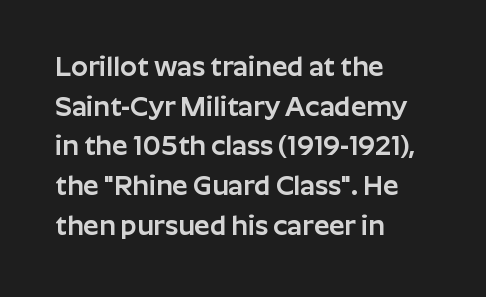
Reading down the column, the eye jumps a familiar distance to each next line. The gaps between neighbouring characters are ordinary and unremarkable. Every character sits straight up, as roman type does. These lines stack with their left ends in a neat column. Bare-footed words on every line.
